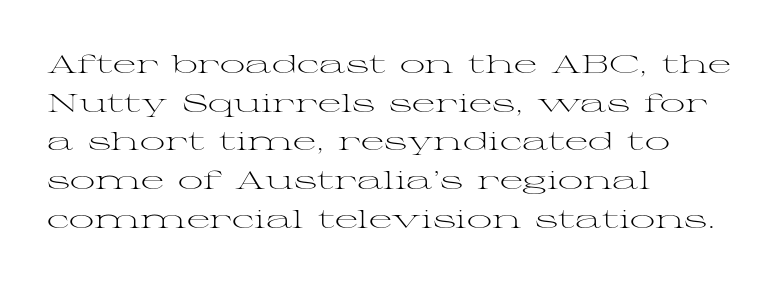
The image shows 25 px text type, upright; set left-aligned, normal line spacing (1.55x), normal letter spacing, not underlined.
